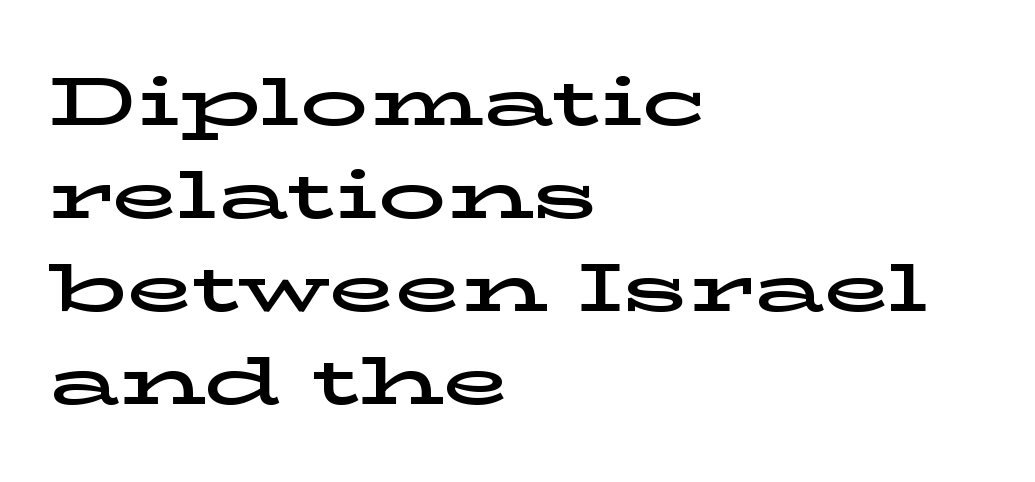
The image shows 68 px wide serif type, upright; set left-aligned, normal line spacing (1.37x), normal letter spacing, not underlined; low stroke contrast and a medium x-height.
